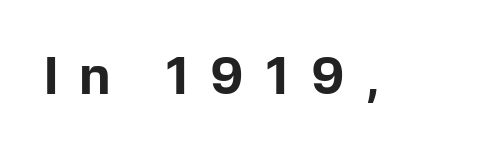
Does the lettering tilt? It doesn't — this is upright. Anything drawn beneath the words? Only blank space. Typesetter's note: full bold, strokes at maximum text heaviness. The designer went with a sans here, leaving each stem footless. Looks like regular typesetting: each glyph gets only the width it needs. The horizontal fit of the characters is loose and conspicuously gappy.
